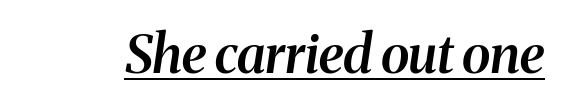
Q: Is the text bold? A: Semi-bold.
Q: Is the text italic (slanted)? A: Yes, it leans right by about 8 degrees.
Q: Is the typeface a serif or a sans-serif typeface? A: Serif.
Q: Is the text underlined? A: Yes.
Q: Is the spacing between letters normal or unusually wide? A: Normal.
Q: Width (condensed, normal, or wide)? A: Normal.
Q: Stroke contrast? A: Medium.
Q: x-height? A: Medium.
Q: Monospaced? A: No.
